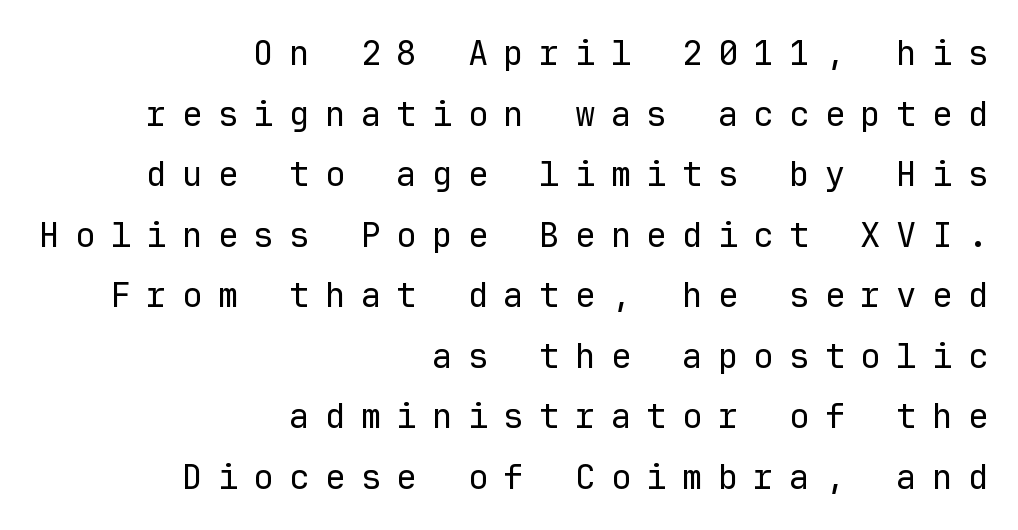
Q: Is the text bold? A: No.
Q: Is the text italic (slanted)? A: No, it is upright.
Q: Is the typeface a serif or a sans-serif typeface? A: Sans-serif.
Q: Is the text underlined? A: No.
Q: How is the paragraph aligned? A: Right-aligned.
Q: Is the spacing between letters normal or unusually wide? A: Unusually wide.
Q: Width (condensed, normal, or wide)? A: Normal.
Q: Stroke contrast? A: Low.
Q: x-height? A: Medium.
Q: Monospaced? A: Yes.
